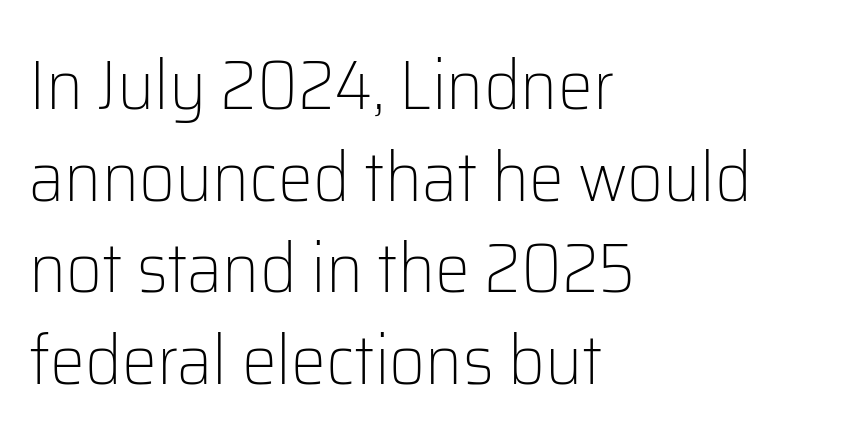
Q: Is the text bold? A: No.
Q: Is the text italic (slanted)? A: No, it is upright.
Q: Is the typeface a serif or a sans-serif typeface? A: Sans-serif.
Q: Is the text underlined? A: No.
Q: How is the paragraph aligned? A: Left-aligned.
Q: Is the spacing between letters normal or unusually wide? A: Normal.
Q: Is the spacing between lines tight, normal or loose? A: Normal.
Q: Width (condensed, normal, or wide)? A: Normal.
Q: Stroke contrast? A: Low.
Q: x-height? A: Medium.
Q: Monospaced? A: No.
